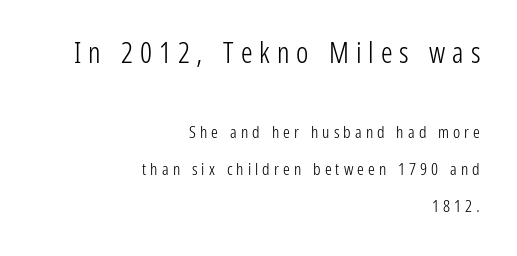
The image shows 29 px light, condensed sans-serif type, upright; set right-aligned, loose line spacing (2.17x), unusually wide letter spacing (+0.24 em), not underlined; the first (top) block is 1.71x larger; low stroke contrast and a medium x-height.
